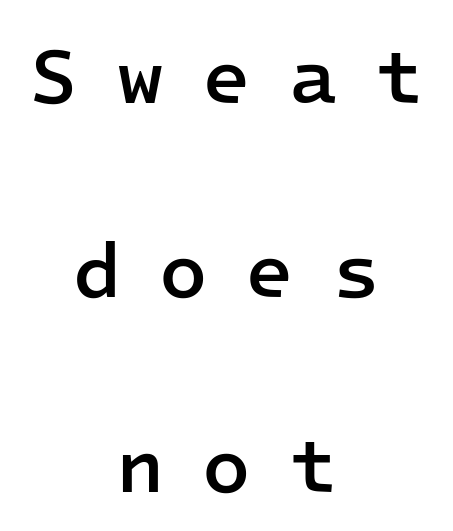
Q: Is the text bold? A: Semi-bold.
Q: Is the text italic (slanted)? A: No, it is upright.
Q: Is the typeface a serif or a sans-serif typeface? A: Sans-serif.
Q: Is the text underlined? A: No.
Q: How is the paragraph aligned? A: Centered.
Q: Is the spacing between letters normal or unusually wide? A: Unusually wide.
Q: Is the spacing between lines tight, normal or loose? A: Loose.
Q: Width (condensed, normal, or wide)? A: Normal.
Q: Stroke contrast? A: Low.
Q: x-height? A: Medium.
Q: Monospaced? A: Yes.
